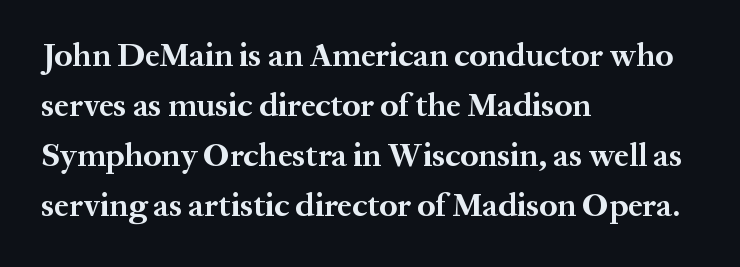
The image shows 33 px bold serif type, upright; set left-aligned, normal line spacing (1.52x), normal letter spacing, not underlined; medium stroke contrast and a medium x-height.
